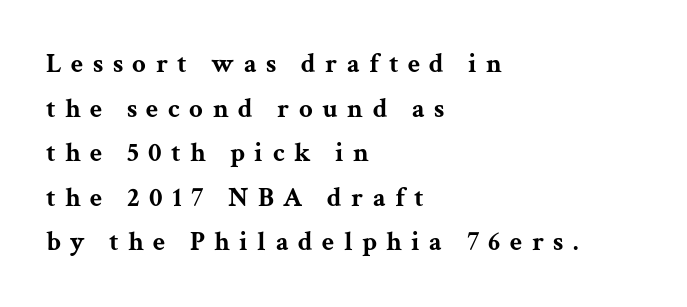
Q: Is the text bold? A: Yes.
Q: Is the text italic (slanted)? A: No, it is upright.
Q: Is the text underlined? A: No.
Q: How is the paragraph aligned? A: Left-aligned.
Q: Is the spacing between letters normal or unusually wide? A: Unusually wide.
Q: Is the spacing between lines tight, normal or loose? A: Normal.
